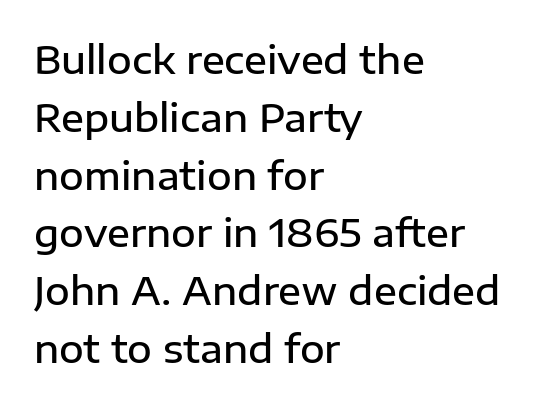
Q: Is the text bold? A: Semi-bold.
Q: Is the text italic (slanted)? A: No, it is upright.
Q: Is the typeface a serif or a sans-serif typeface? A: Sans-serif.
Q: Is the text underlined? A: No.
Q: How is the paragraph aligned? A: Left-aligned.
Q: Is the spacing between letters normal or unusually wide? A: Normal.
Q: Is the spacing between lines tight, normal or loose? A: Normal.
Q: Width (condensed, normal, or wide)? A: Normal.
Q: Stroke contrast? A: Low.
Q: x-height? A: Medium.
Q: Monospaced? A: No.
